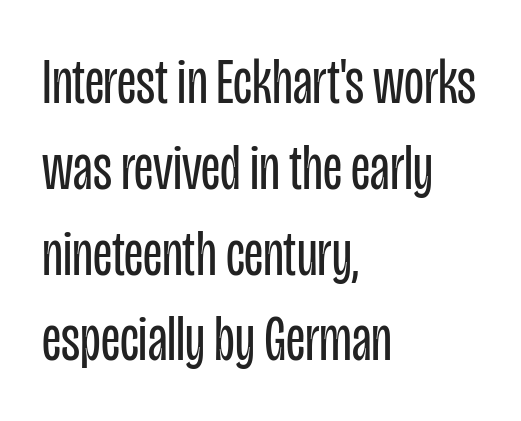
Look at the bottom of the vertical strokes: they stop flat, with no serifs. Each letter keeps its own natural width here, so spacing adapts to shape. Successive baselines arrive at the customary interval. Posture: straight, roman, zero tilt. The rendering keeps characters at their native spacing. These lines are set flush left with a ragged right edge.
